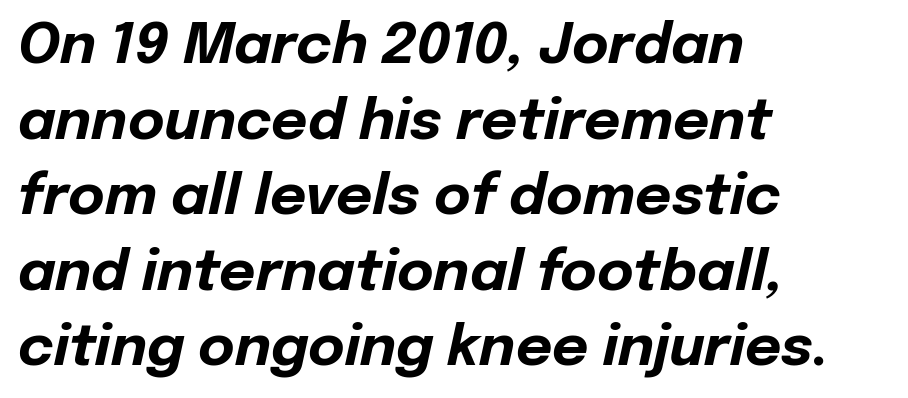
The lettering tilts uniformly, giving the passage an italic look. This rendering features lettering with no underline. The gaps between neighbouring characters are ordinary and unremarkable. Left-aligned paragraph, ragged on the right. Normally led — the rows are evenly, conventionally spaced. A full-strength bold gives these letters their thick strokes.
